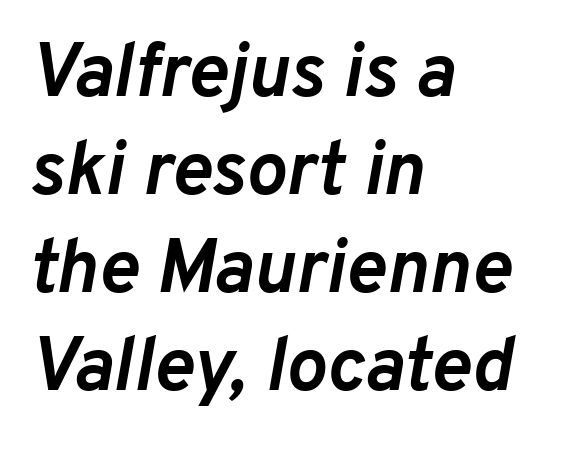
The letters advance in unequal steps, a hallmark of proportional type. Check under the words: just untouched page. The axis of the letterforms is tilted away from vertical. Regarding leading, the lines here are spaced in the standard way. Look at the tracking — it's just the regular setting, nothing added. The rag falls on the right side of this text block.
